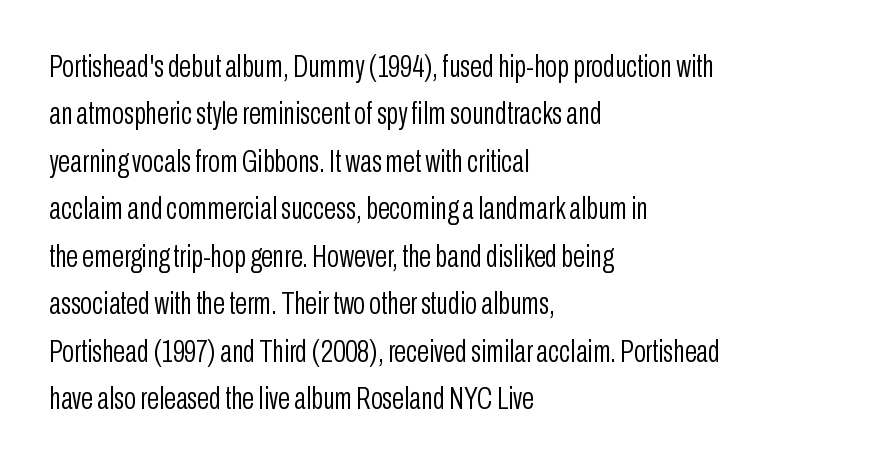
Horizontal bands of white between lines are of average thickness. A clean baseline with only descenders dipping below it. The letters carry no serifs — their stems end cleanly without finishing strokes. Look at the tracking — it's just the regular setting, nothing added. Reading down the block, your eye returns to a fixed left position each line.
